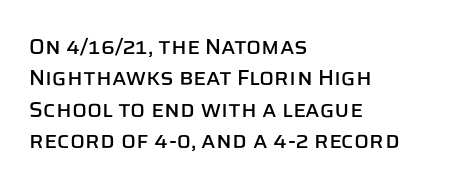
The image shows 22 px text type, upright; set left-aligned, normal line spacing (1.43x), normal letter spacing, not underlined.
